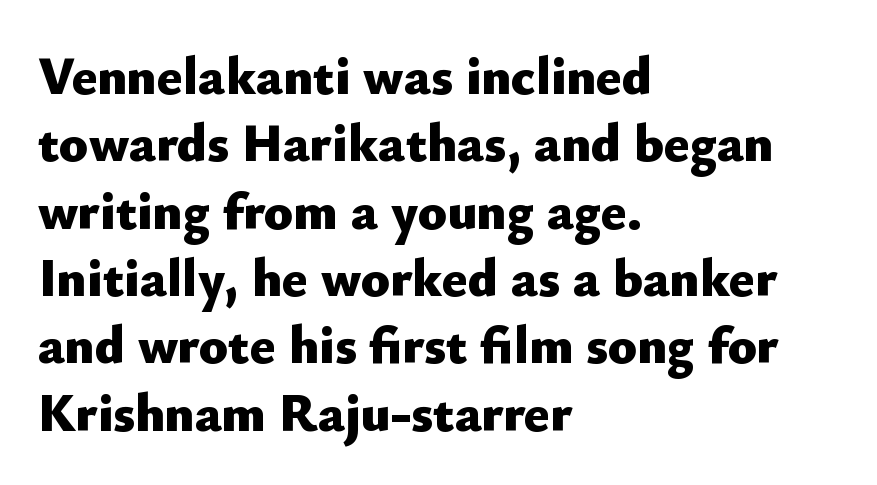
The letterforms sit shoulder to shoulder at normal distance. Just letters on the line, the space beneath them empty. Nope, not italic — everything's standing straight. Varying glyph widths throughout — classic text-font behaviour. You can tell from the bare stems that sans-serif type was used. The block of text has a typical density, with ordinary space between rows.
